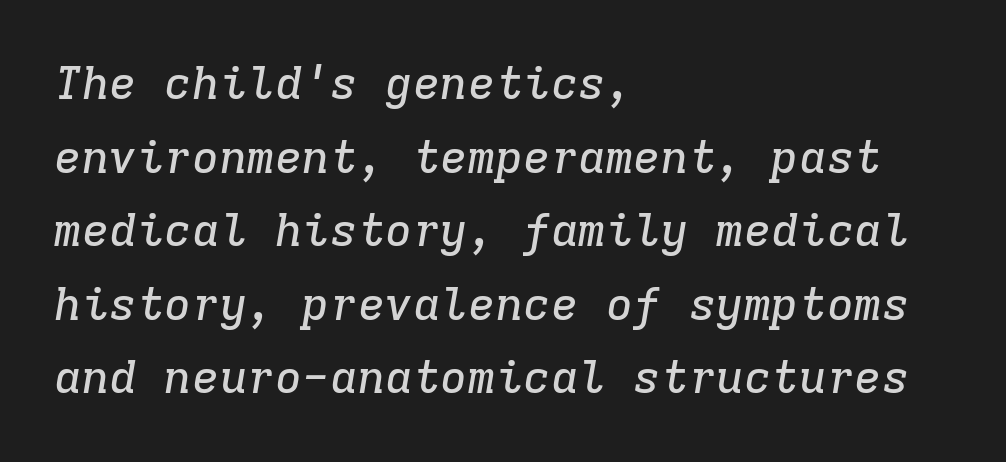
You can tell from the footed stems that serif type was used. Spacing verdict: monospaced, one width for all characters. A typesetter would call this leading conventional body-copy spacing. Where is the straight margin? On the left.
